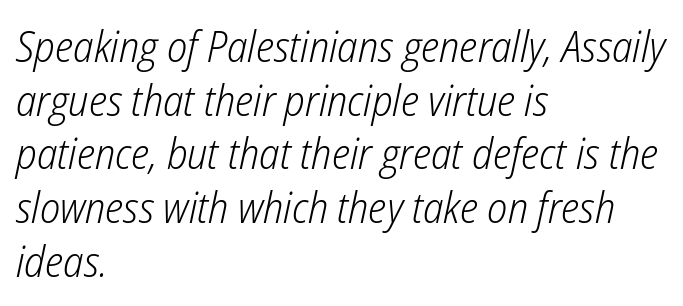
{"italic": "yes", "lean": "right", "slant_degrees": 12, "bold": "no", "weight": "light", "width": "condensed", "stroke_contrast": "low", "x_height": "medium", "monospaced": "no", "underline": "no", "align": "left", "line_spacing": "normal", "line_spacing_ratio": 1.25, "letter_spacing": "normal", "letter_spacing_em": 0.0, "glyph_px": 43}
